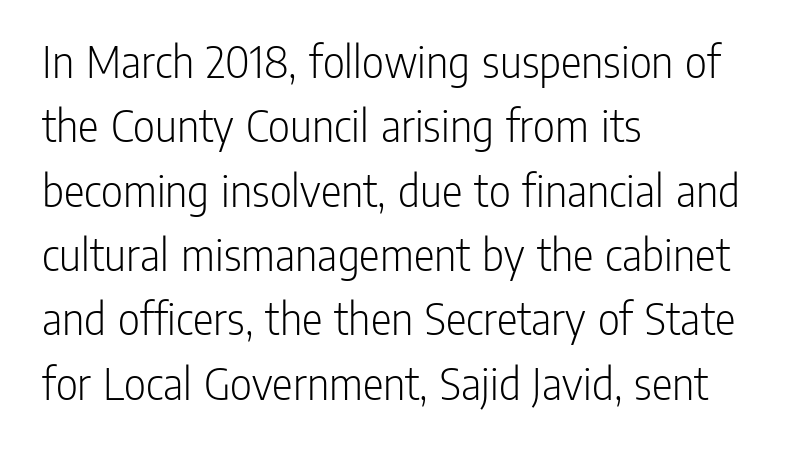
Q: Is the text bold? A: No.
Q: Is the text italic (slanted)? A: No, it is upright.
Q: Is the typeface a serif or a sans-serif typeface? A: Sans-serif.
Q: Is the text underlined? A: No.
Q: How is the paragraph aligned? A: Left-aligned.
Q: Is the spacing between letters normal or unusually wide? A: Normal.
Q: Is the spacing between lines tight, normal or loose? A: Normal.
Q: Width (condensed, normal, or wide)? A: Condensed.
Q: Stroke contrast? A: Low.
Q: x-height? A: Medium.
Q: Monospaced? A: No.
